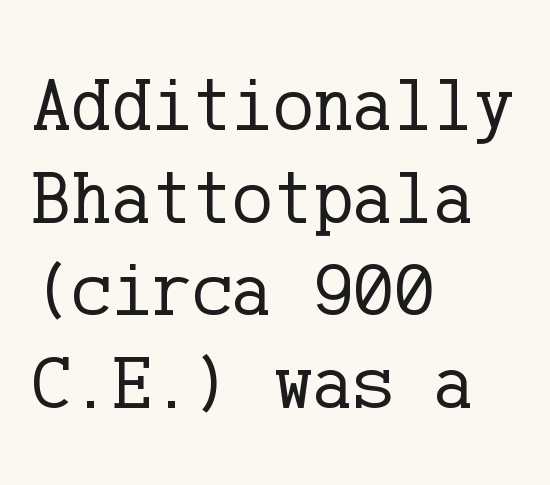
Q: Is the text bold? A: No.
Q: Is the text italic (slanted)? A: No, it is upright.
Q: Is the typeface a serif or a sans-serif typeface? A: Serif.
Q: Is the text underlined? A: No.
Q: How is the paragraph aligned? A: Left-aligned.
Q: Is the spacing between letters normal or unusually wide? A: Normal.
Q: Width (condensed, normal, or wide)? A: Normal.
Q: Stroke contrast? A: Low.
Q: x-height? A: Medium.
